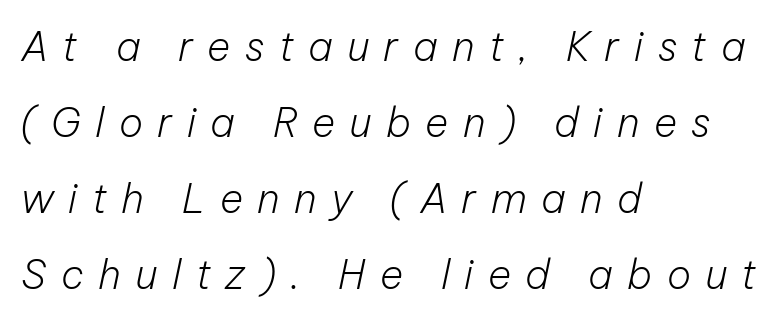
{"italic": "yes", "lean": "right", "slant_degrees": 12, "bold": "no", "weight": "light", "width": "normal", "stroke_contrast": "low", "x_height": "medium", "monospaced": "no", "underline": "no", "align": "left", "line_spacing": "loose", "line_spacing_ratio": 1.9, "letter_spacing": "wide", "letter_spacing_em": 0.36, "glyph_px": 40}
